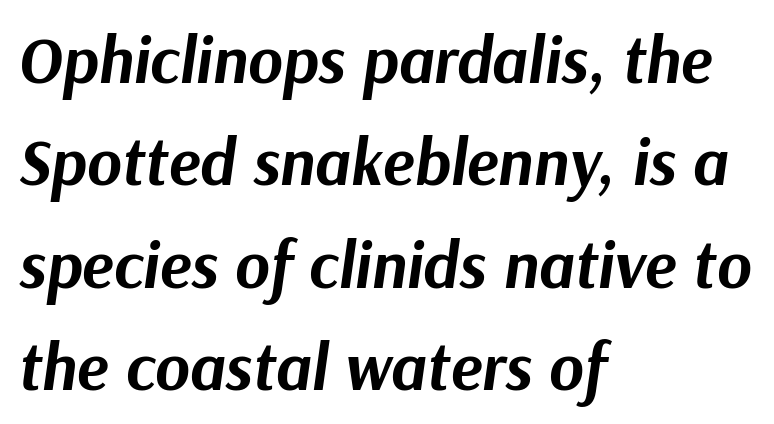
Q: Is the text bold? A: Yes.
Q: Is the text italic (slanted)? A: Yes, it leans right by about 9 degrees.
Q: Is the text underlined? A: No.
Q: How is the paragraph aligned? A: Left-aligned.
Q: Is the spacing between letters normal or unusually wide? A: Normal.
Q: Is the spacing between lines tight, normal or loose? A: Normal.
Q: Width (condensed, normal, or wide)? A: Normal.
Q: Stroke contrast? A: Medium.
Q: x-height? A: Medium.
Q: Monospaced? A: No.
